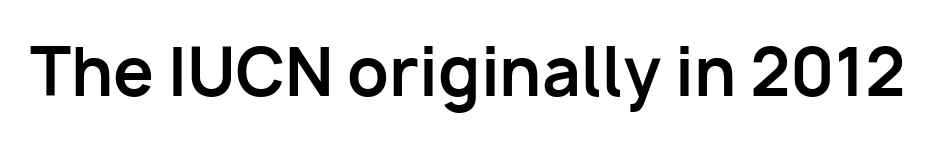
Standard letterfit; no display-style spreading of the glyphs. Character widths vary here, with narrow letters taking less room than wide ones. Emphasis by weight is at full strength: bold. The glyphs are unaccompanied by any horizontal stroke below them. Vertical strokes here are truly vertical. The font family rendered here belongs to the sans-serif group.
